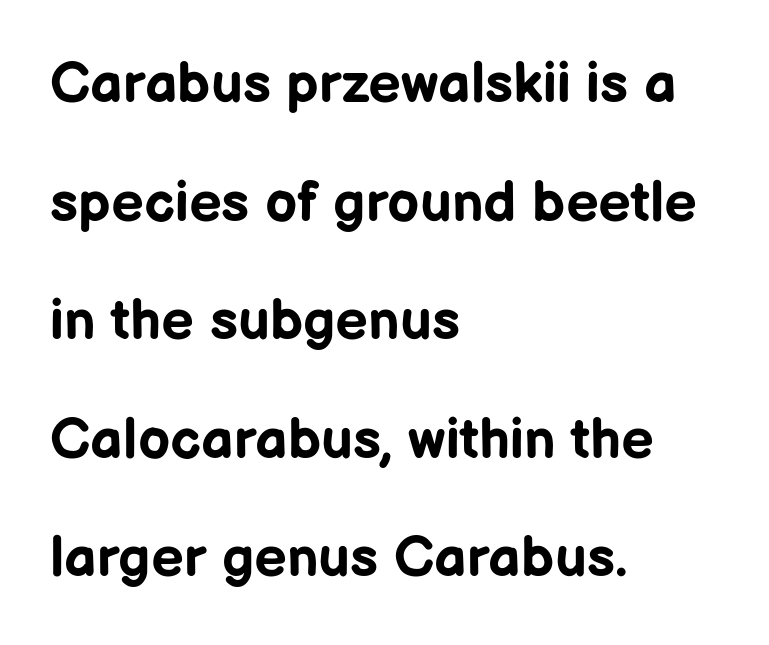
The letters are bold, with thick, heavy strokes. The paragraph has a hard left edge and a soft right edge. Only glyphs here, with clear space below each row. Leading: increased. Serif or sans? Sans — the stroke terminals are bare.
